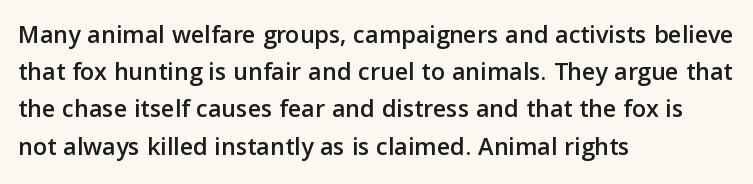
Q: Is the text italic (slanted)? A: No, it is upright.
Q: Is the text underlined? A: No.
Q: How is the paragraph aligned? A: Left-aligned.
Q: Is the spacing between letters normal or unusually wide? A: Normal.
Q: Is the spacing between lines tight, normal or loose? A: Normal.
